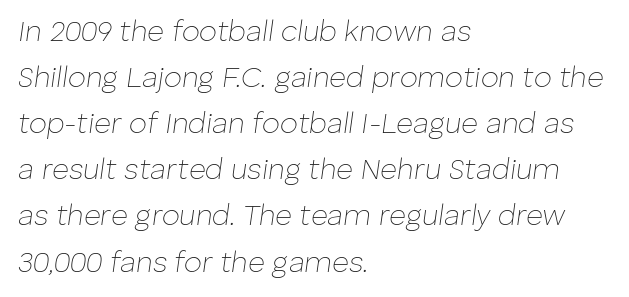
The face used here has a pronounced slope to its letters. Regular leading. This rendering leaves character spacing at its baseline value. The lines in this sample share a left origin and differ only in where they stop. The words here are not underlined. The passage shown is typed in a proportional face where columns would drift.
